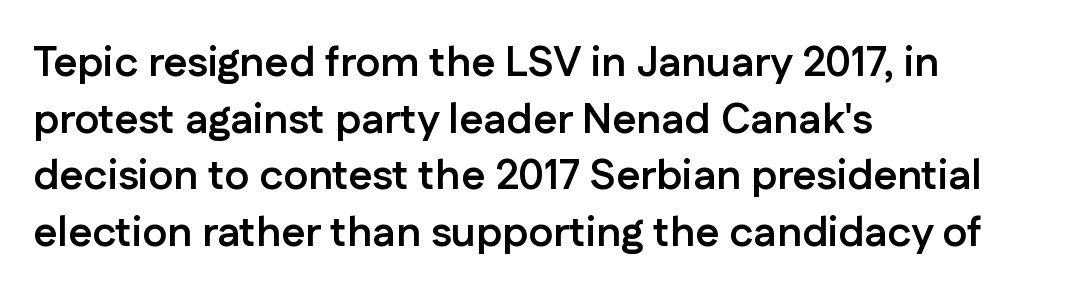
{"serif": "no", "italic": "no", "bold": "yes", "weight": "semibold", "width": "normal", "stroke_contrast": "low", "x_height": "medium", "monospaced": "no", "underline": "no", "align": "left", "line_spacing": "normal", "line_spacing_ratio": 1.35, "letter_spacing": "normal", "letter_spacing_em": 0.0, "glyph_px": 42}
